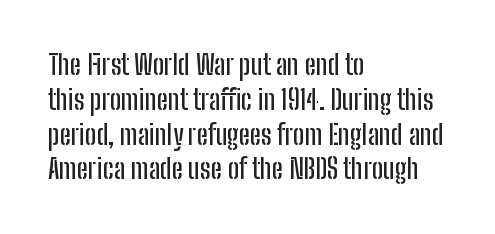
Students, observe: this is what conventionally led text looks like. This sample uses plain, unmodified letter spacing. Nobody drew a line under any word here. The typesetter chose a ragged-right arrangement here. Style check: upright.
